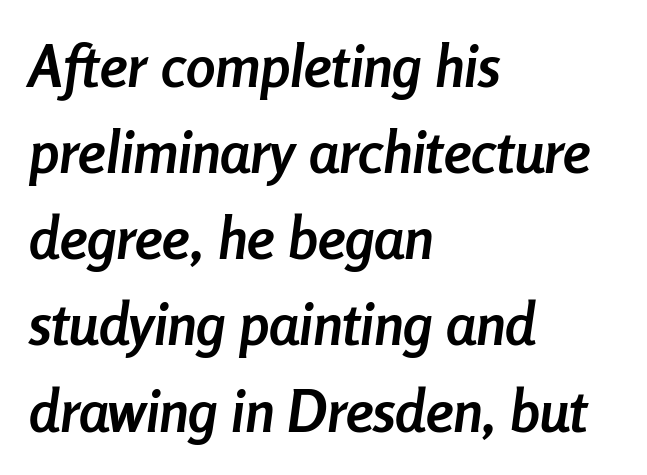
Would a proofreader flag this as italicized? Yes. These lines sit exactly where default settings would place them. Check under the words: just untouched page. Typographic density is high because the face is bold.
